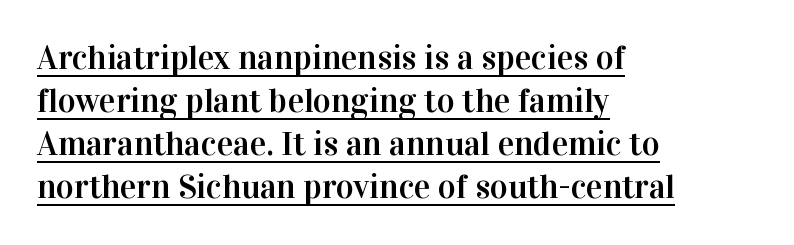
Q: Is the text italic (slanted)? A: No, it is upright.
Q: Is the typeface a serif or a sans-serif typeface? A: Serif.
Q: Is the text underlined? A: Yes.
Q: How is the paragraph aligned? A: Left-aligned.
Q: Is the spacing between letters normal or unusually wide? A: Normal.
Q: Is the spacing between lines tight, normal or loose? A: Normal.
Q: Width (condensed, normal, or wide)? A: Normal.
Q: Stroke contrast? A: High.
Q: x-height? A: Medium.
Q: Monospaced? A: No.
